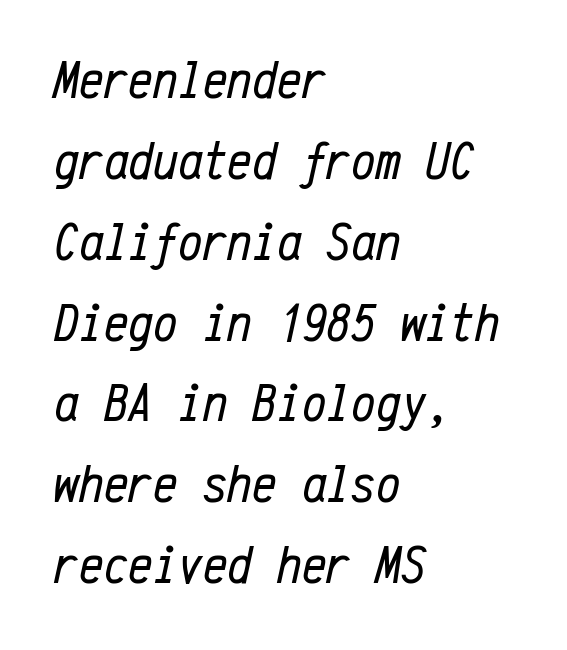
{"italic": "yes", "lean": "right", "slant_degrees": 12, "bold": "no", "weight": "regular", "width": "condensed", "stroke_contrast": "low", "x_height": "medium", "monospaced": "yes", "underline": "no", "align": "left", "line_spacing": "normal", "line_spacing_ratio": 1.47, "letter_spacing": "normal", "letter_spacing_em": 0.0, "glyph_px": 55}
